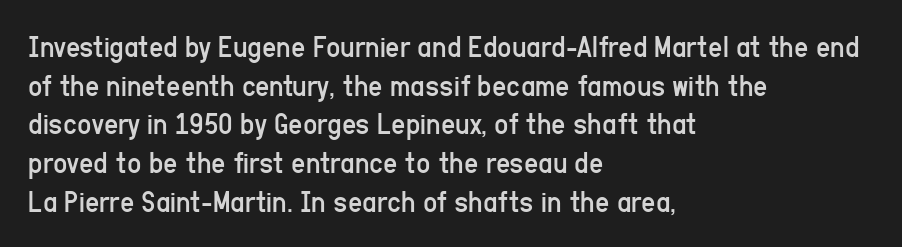
The image shows 31 px regular-weight, condensed sans-serif type, upright; set left-aligned, normal line spacing (1.25x), normal letter spacing, not underlined; low stroke contrast and a medium x-height.
